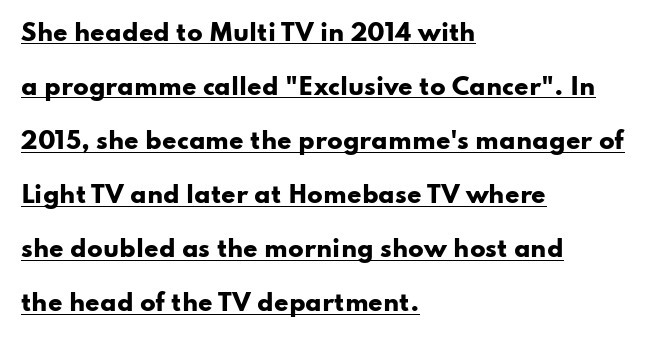
The image shows 23 px bold type, upright; set left-aligned, loose line spacing (2.35x), normal letter spacing, underlined.
